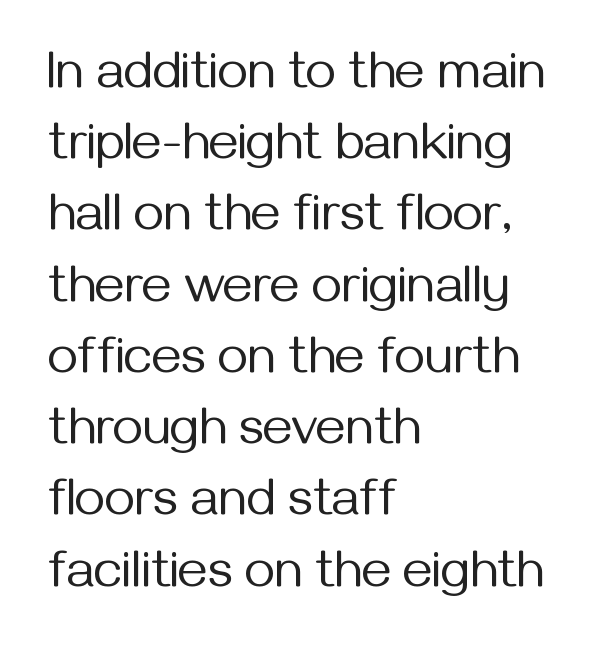
{"serif": "no", "italic": "no", "bold": "no", "weight": "regular", "width": "normal", "stroke_contrast": "medium", "x_height": "medium", "monospaced": "no", "underline": "no", "align": "left", "line_spacing": "normal", "line_spacing_ratio": 1.37, "letter_spacing": "normal", "letter_spacing_em": 0.0, "glyph_px": 52}
